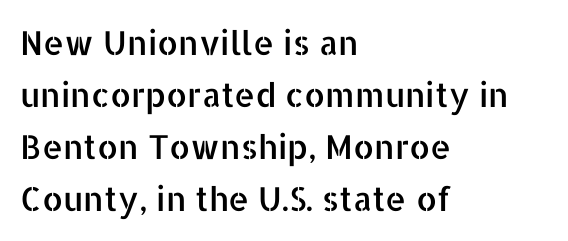
You could not count columns in this text — the font is proportionally spaced. Notice how the passage keeps a crisp vertical edge on the left only. The rows are spaced the way most documents space them. Nothing sits at the stroke ends, so this counts as sans-serif. Observe the ordinary spacing: letters are neighbours, not strangers.
